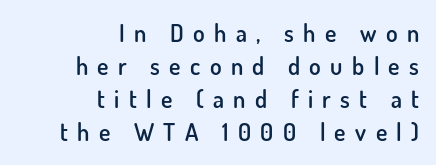
Clear beneath every line of the passage. The passage shown stacks its lines at a standard gap. Line ends are locked; line starts wander. Tall strokes in this sample are plumb rather than angled. This is moderately heavy type, rendered in semibold. Does extra space separate the letters? Yes, quite a lot of it.
